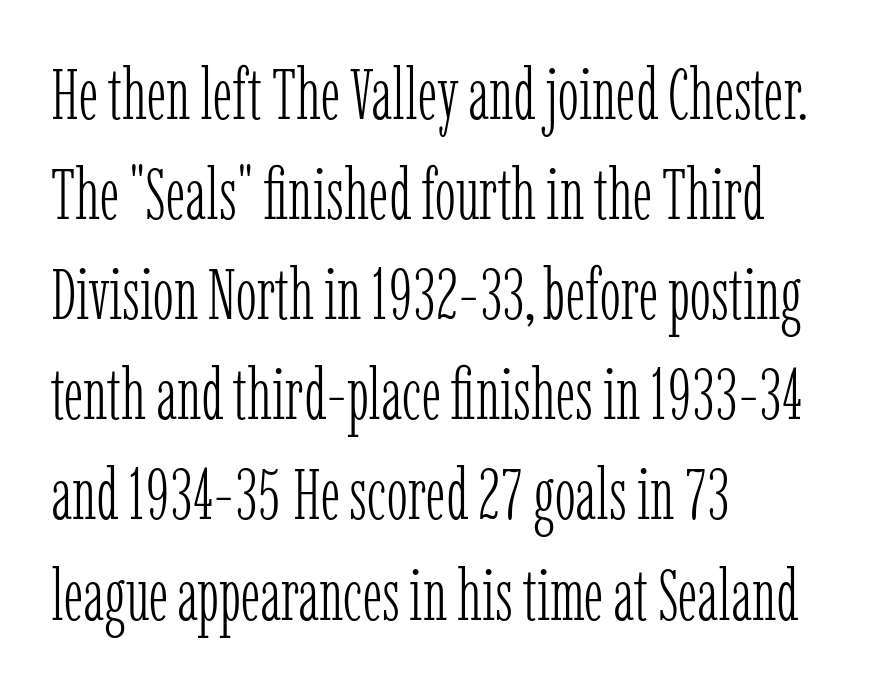
The image shows 71 px light, condensed serif type, upright; set left-aligned, normal line spacing (1.41x), normal letter spacing, not underlined; low stroke contrast and a medium x-height.
